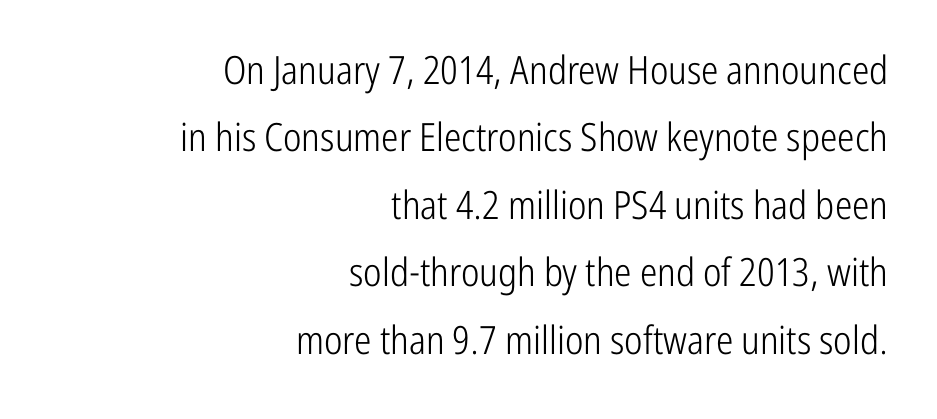
{"serif": "no", "italic": "no", "bold": "no", "weight": "light", "width": "condensed", "stroke_contrast": "low", "x_height": "medium", "monospaced": "no", "underline": "no", "align": "right", "line_spacing_ratio": 1.73, "letter_spacing": "normal", "letter_spacing_em": 0.0, "glyph_px": 39}
